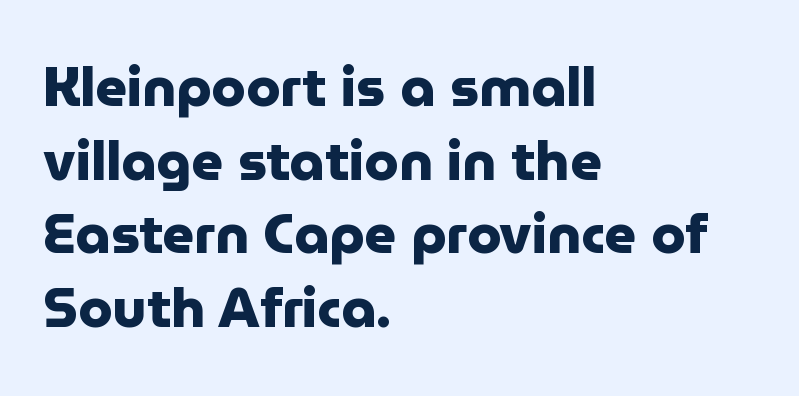
Q: Is the text bold? A: Yes.
Q: Is the text italic (slanted)? A: No, it is upright.
Q: Is the typeface a serif or a sans-serif typeface? A: Sans-serif.
Q: Is the text underlined? A: No.
Q: How is the paragraph aligned? A: Left-aligned.
Q: Is the spacing between letters normal or unusually wide? A: Normal.
Q: Is the spacing between lines tight, normal or loose? A: Normal.
Q: Width (condensed, normal, or wide)? A: Normal.
Q: Stroke contrast? A: Low.
Q: x-height? A: Medium.
Q: Monospaced? A: No.
